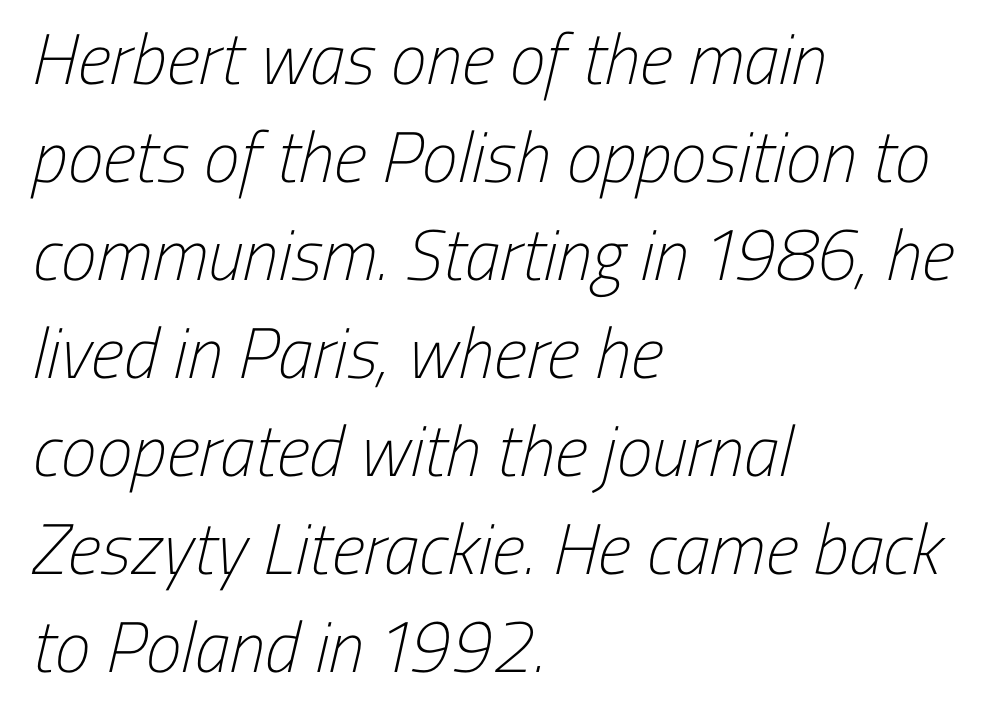
The image shows 72 px light, condensed sans-serif type; set left-aligned, normal line spacing (1.36x), normal letter spacing, not underlined; low stroke contrast and a medium x-height.
